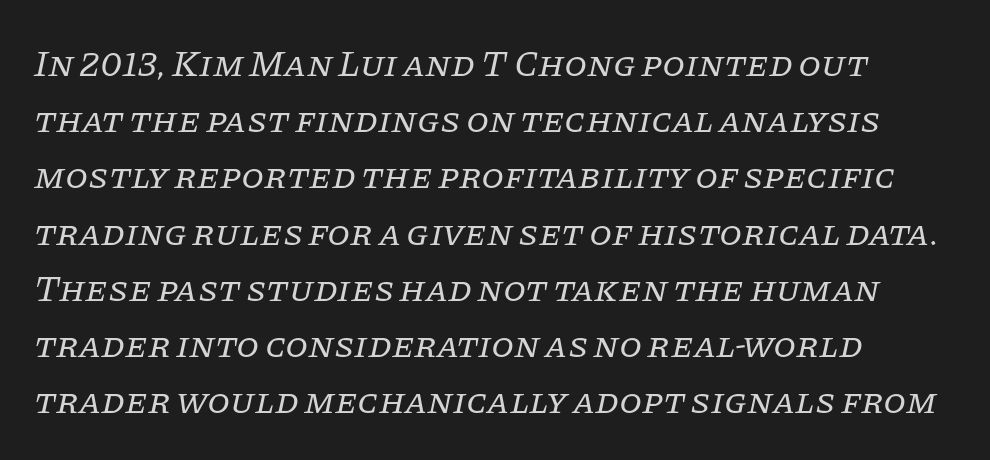
Q: Is the text bold? A: No.
Q: Is the text italic (slanted)? A: Yes, it leans right by about 11 degrees.
Q: Is the typeface a serif or a sans-serif typeface? A: Serif.
Q: Is the text underlined? A: No.
Q: How is the paragraph aligned? A: Left-aligned.
Q: Is the spacing between letters normal or unusually wide? A: Normal.
Q: Is the spacing between lines tight, normal or loose? A: Normal.
Q: Width (condensed, normal, or wide)? A: Normal.
Q: Stroke contrast? A: Low.
Q: x-height? A: Large.
Q: Monospaced? A: No.
